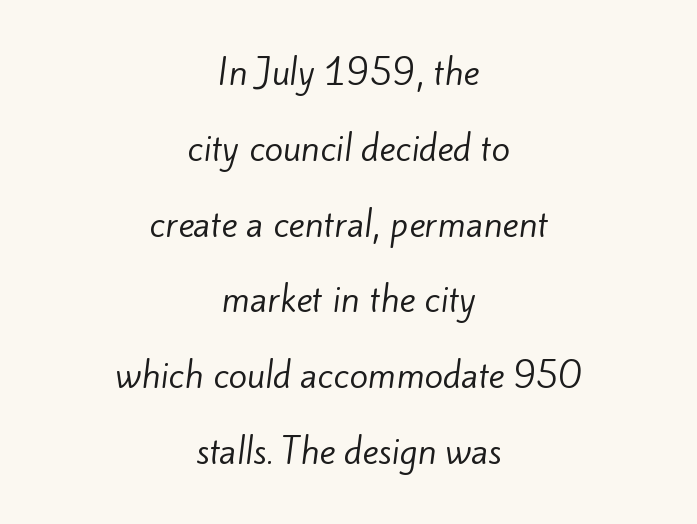
The image shows 34 px regular-weight sans-serif type; set centered, loose line spacing (2.23x), normal letter spacing, not underlined; low stroke contrast and a small x-height.
